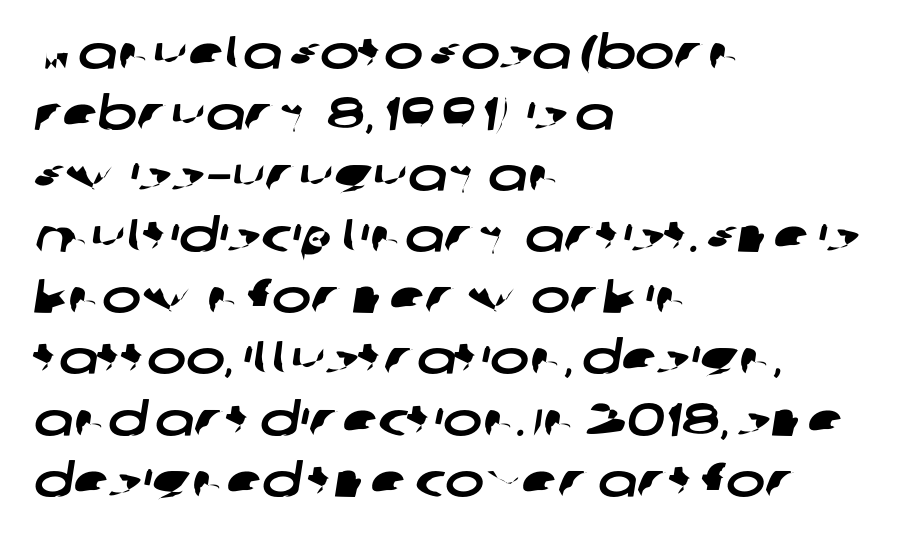
Check where the strokes stop: nothing finishes them off — pure sans. Spacing verdict: proportional, widths tailored to each character. This sample is left-justified, so line endings fall wherever the words run out. Honestly, the letter spacing is just normal — you wouldn't notice it.
